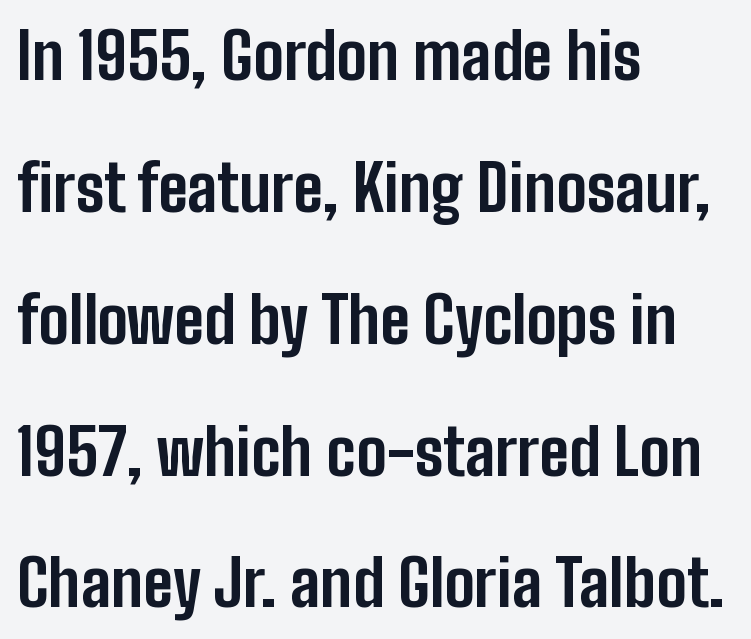
Q: Is the text bold? A: Yes.
Q: Is the text italic (slanted)? A: No, it is upright.
Q: Is the typeface a serif or a sans-serif typeface? A: Sans-serif.
Q: Is the text underlined? A: No.
Q: How is the paragraph aligned? A: Left-aligned.
Q: Is the spacing between letters normal or unusually wide? A: Normal.
Q: Is the spacing between lines tight, normal or loose? A: Loose.
Q: Width (condensed, normal, or wide)? A: Condensed.
Q: Stroke contrast? A: Low.
Q: x-height? A: Medium.
Q: Monospaced? A: No.
